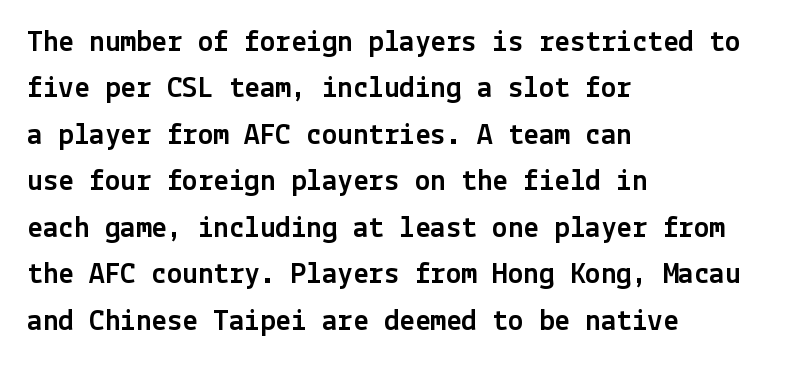
Nothing sits at the stroke ends, so this counts as sans-serif. A bare baseline throughout the passage. When letters stand straight like this, we call the style roman or upright. The paragraph shown leans on its left margin.
